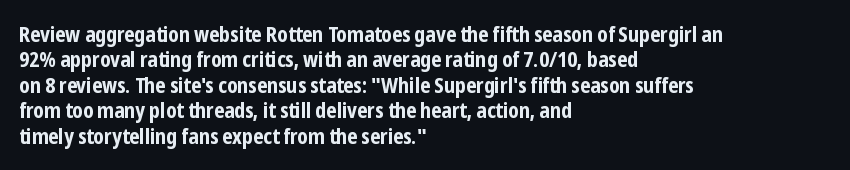
The image shows 21 px bold type, upright; set left-aligned, line spacing 1.21x, normal letter spacing, not underlined.
